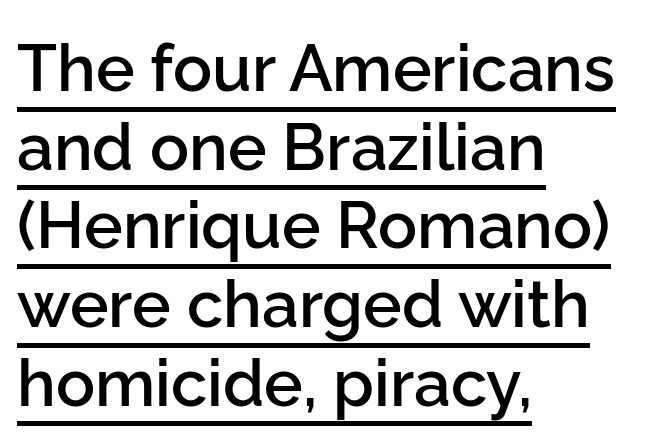
Q: Is the text bold? A: Semi-bold.
Q: Is the text italic (slanted)? A: No, it is upright.
Q: Is the typeface a serif or a sans-serif typeface? A: Sans-serif.
Q: Is the text underlined? A: Yes.
Q: How is the paragraph aligned? A: Left-aligned.
Q: Is the spacing between letters normal or unusually wide? A: Normal.
Q: Width (condensed, normal, or wide)? A: Normal.
Q: Stroke contrast? A: Low.
Q: x-height? A: Medium.
Q: Monospaced? A: No.
